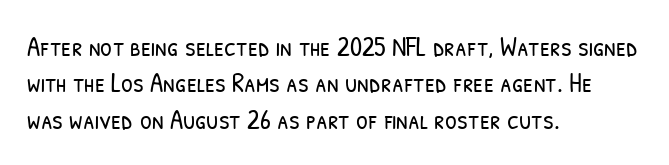
Q: Is the text bold? A: No.
Q: Is the text underlined? A: No.
Q: How is the paragraph aligned? A: Left-aligned.
Q: Is the spacing between letters normal or unusually wide? A: Normal.
Q: Is the spacing between lines tight, normal or loose? A: Normal.
